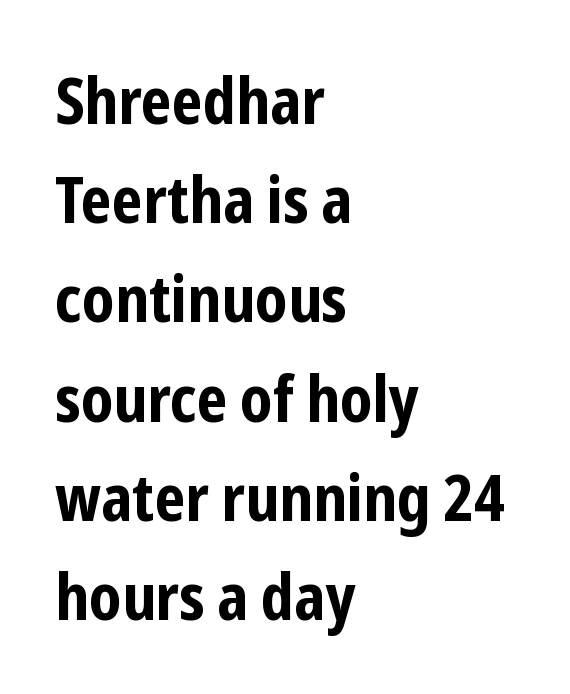
The image shows 64 px bold, condensed sans-serif type, upright; set left-aligned, normal line spacing (1.55x), normal letter spacing, not underlined; low stroke contrast and a medium x-height.
